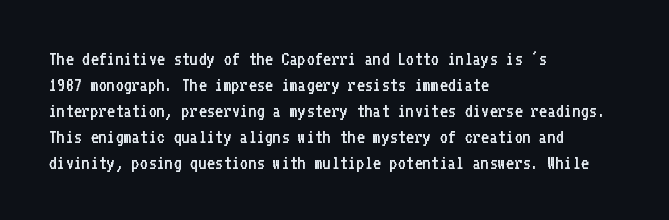
Q: Is the text bold? A: No.
Q: Is the text italic (slanted)? A: No, it is upright.
Q: Is the text underlined? A: No.
Q: How is the paragraph aligned? A: Left-aligned.
Q: Is the spacing between letters normal or unusually wide? A: Normal.
Q: Is the spacing between lines tight, normal or loose? A: Normal.
